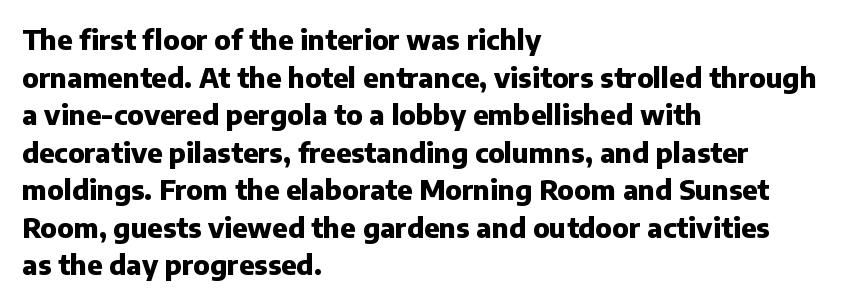
{"italic": "no", "bold": "yes", "underline": "no", "align": "left", "line_spacing": "normal", "line_spacing_ratio": 1.39, "letter_spacing": "normal", "letter_spacing_em": 0.0, "glyph_px": 27}
